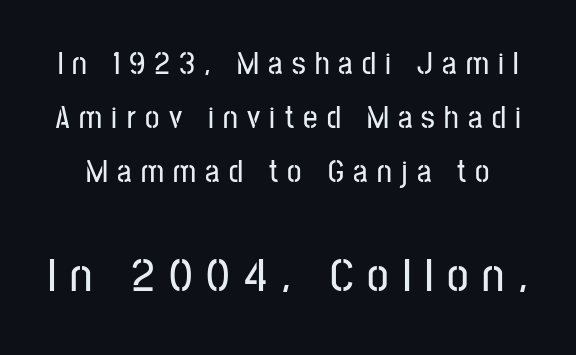
The image shows 48 px condensed sans-serif type, upright; set normal line spacing (1.68x), unusually wide letter spacing (+0.29 em), not underlined; the second (bottom) block is 1.5x larger; low stroke contrast and a medium x-height.
